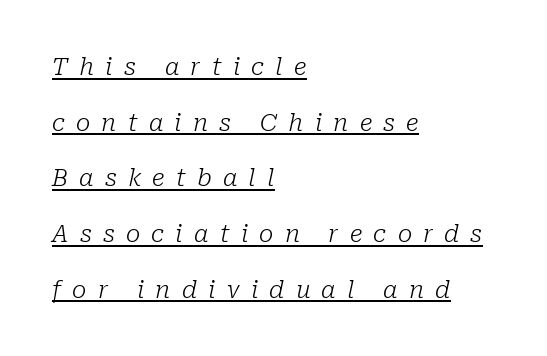
{"italic": "yes", "lean": "right", "slant_degrees": 10, "bold": "no", "underline": "yes", "align": "left", "line_spacing": "loose", "line_spacing_ratio": 2.32, "letter_spacing": "wide", "letter_spacing_em": 0.47, "glyph_px": 24}
